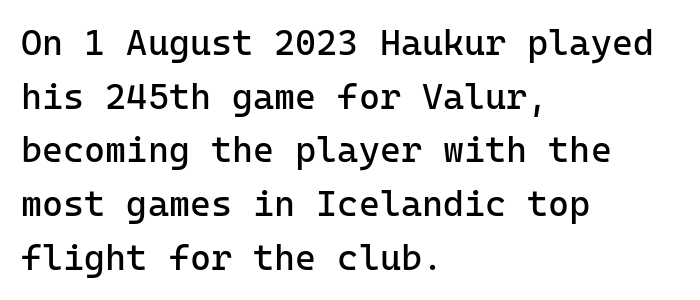
Q: Is the text bold? A: No.
Q: Is the text italic (slanted)? A: No, it is upright.
Q: Is the typeface a serif or a sans-serif typeface? A: Sans-serif.
Q: Is the text underlined? A: No.
Q: How is the paragraph aligned? A: Left-aligned.
Q: Is the spacing between letters normal or unusually wide? A: Normal.
Q: Is the spacing between lines tight, normal or loose? A: Normal.
Q: Width (condensed, normal, or wide)? A: Normal.
Q: Stroke contrast? A: Low.
Q: x-height? A: Medium.
Q: Monospaced? A: Yes.
